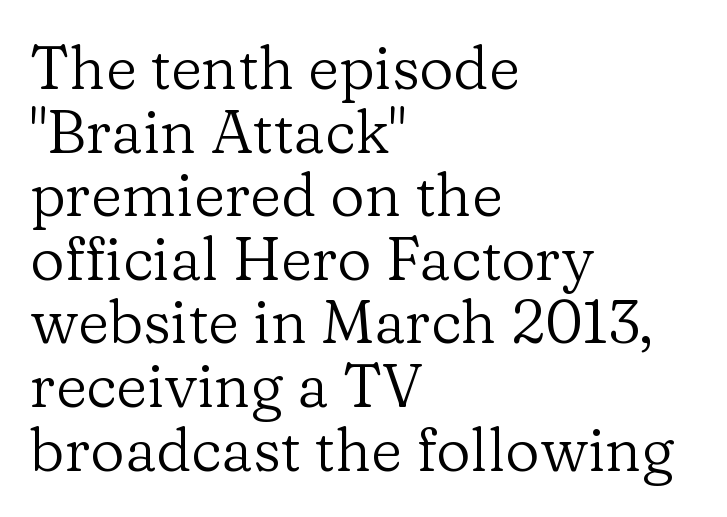
Q: Is the text bold? A: No.
Q: Is the text italic (slanted)? A: No, it is upright.
Q: Is the typeface a serif or a sans-serif typeface? A: Serif.
Q: Is the text underlined? A: No.
Q: How is the paragraph aligned? A: Left-aligned.
Q: Is the spacing between letters normal or unusually wide? A: Normal.
Q: Is the spacing between lines tight, normal or loose? A: Tight.
Q: Width (condensed, normal, or wide)? A: Normal.
Q: Stroke contrast? A: Low.
Q: x-height? A: Medium.
Q: Monospaced? A: No.
